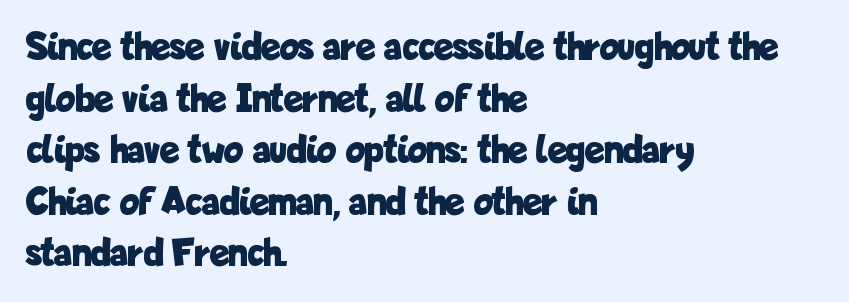
Just letters on the line, the space beneath them empty. In CSS terms this would be text-align: left. This is sans-serif lettering, the kind often seen on screens and signage. Is the letter spacing exaggerated? No — it looks like the ordinary default.
